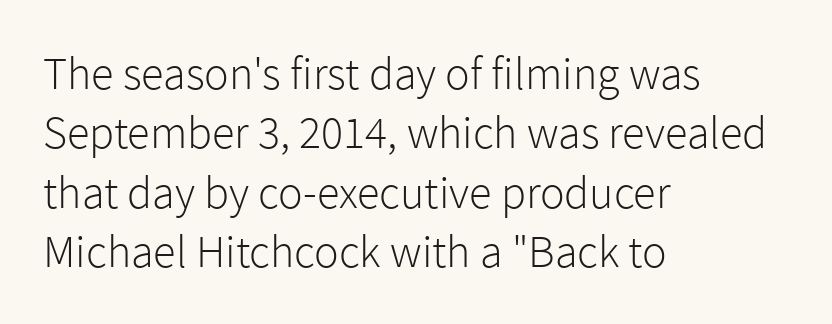
Q: Is the text bold? A: No.
Q: Is the text italic (slanted)? A: No, it is upright.
Q: Is the typeface a serif or a sans-serif typeface? A: Sans-serif.
Q: Is the text underlined? A: No.
Q: How is the paragraph aligned? A: Left-aligned.
Q: Is the spacing between letters normal or unusually wide? A: Normal.
Q: Is the spacing between lines tight, normal or loose? A: Normal.
Q: Width (condensed, normal, or wide)? A: Normal.
Q: x-height? A: Medium.
Q: Monospaced? A: No.
